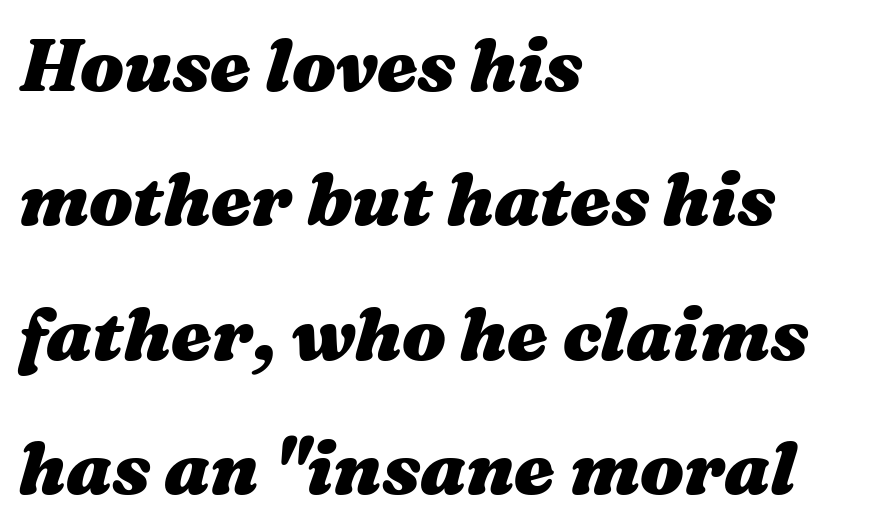
The image shows 73 px heavy, wide type, italic (leaning right); set left-aligned, line spacing 1.84x, normal letter spacing, not underlined; medium stroke contrast and a medium x-height.
